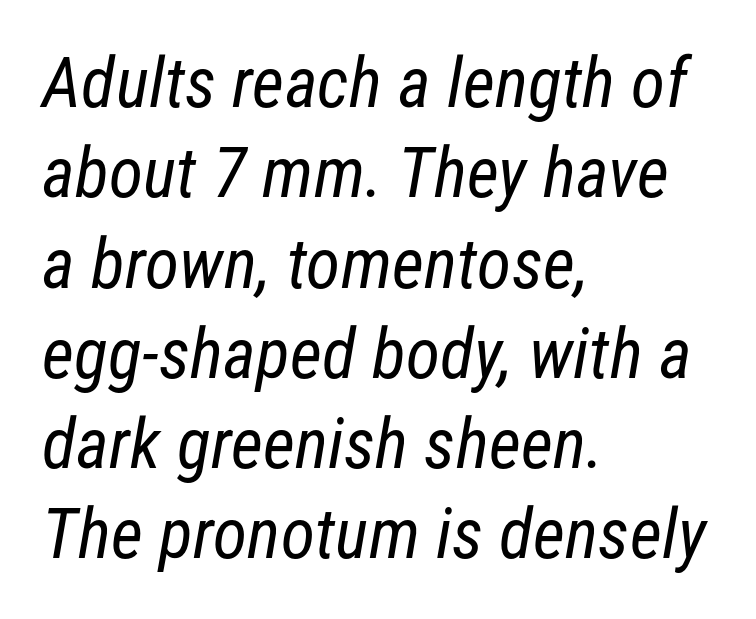
{"serif": "no", "bold": "no", "weight": "regular", "width": "condensed", "stroke_contrast": "low", "x_height": "medium", "monospaced": "no", "underline": "no", "align": "left", "line_spacing": "normal", "line_spacing_ratio": 1.29, "letter_spacing": "normal", "letter_spacing_em": 0.0, "glyph_px": 70}
